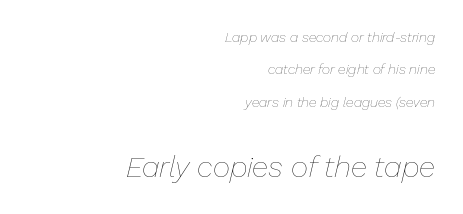
The compositor pushed each line to the right boundary. Caption: face not bold, strokes unweighted. Varying glyph widths throughout — classic text-font behaviour. The lines are spread far apart with generous leading.
